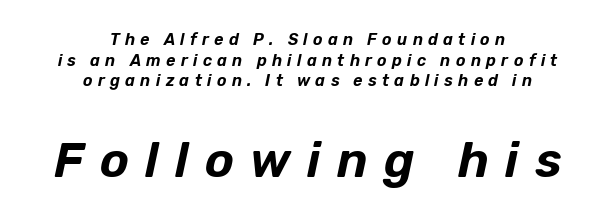
Every character sits at an angle, as italics do. The horizontal fit of the characters is loose and conspicuously gappy. Caption: multi-line text, centered on the measure. Scale increases going downward across the two blocks. Looks like regular typesetting: each glyph gets only the width it needs.
